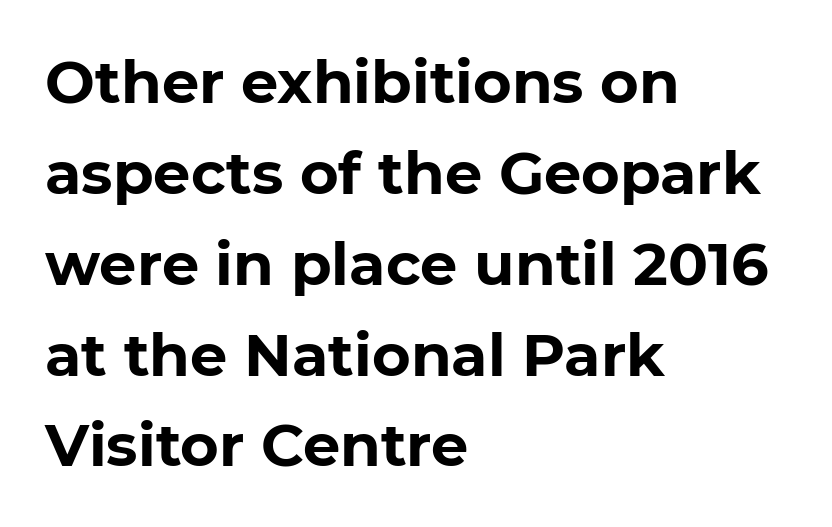
How are the letters spaced? Ordinarily, with no added tracking. The lettering holds an erect, upright posture throughout. Bold? Absolutely — the strokes are thick and heavy. Any mark beneath the type? The region is blank. The lines in this sample share a left origin and differ only in where they stop. A typesetter would label this face a sans.
